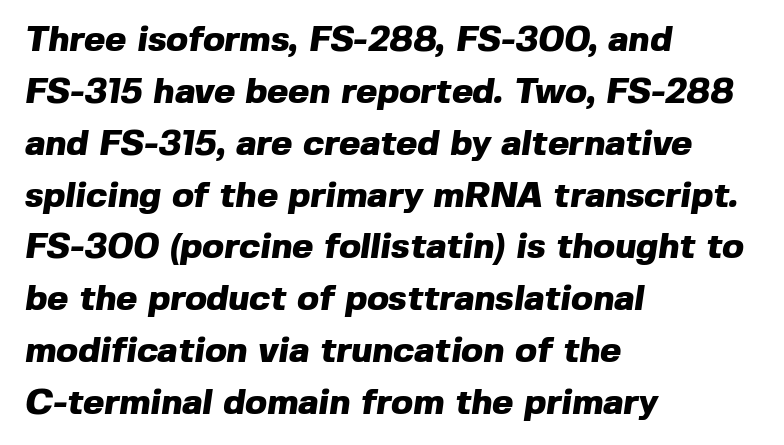
{"serif": "no", "bold": "yes", "weight": "heavy", "width": "normal", "x_height": "medium", "monospaced": "no", "underline": "no", "align": "left", "line_spacing": "normal", "line_spacing_ratio": 1.44, "letter_spacing": "normal", "letter_spacing_em": 0.0, "glyph_px": 36}
